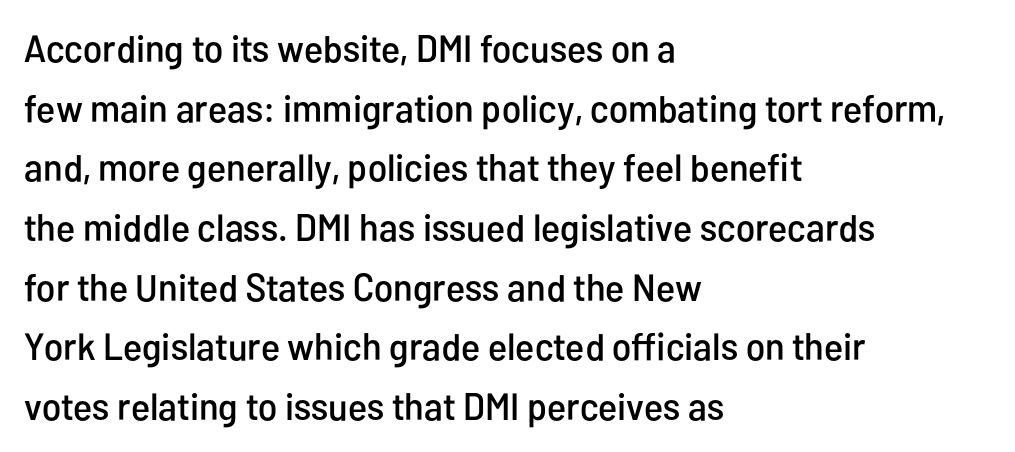
{"serif": "no", "italic": "no", "width": "condensed", "stroke_contrast": "low", "x_height": "medium", "monospaced": "no", "underline": "no", "align": "left", "line_spacing": "normal", "line_spacing_ratio": 1.57, "letter_spacing": "normal", "letter_spacing_em": 0.0, "glyph_px": 38}
